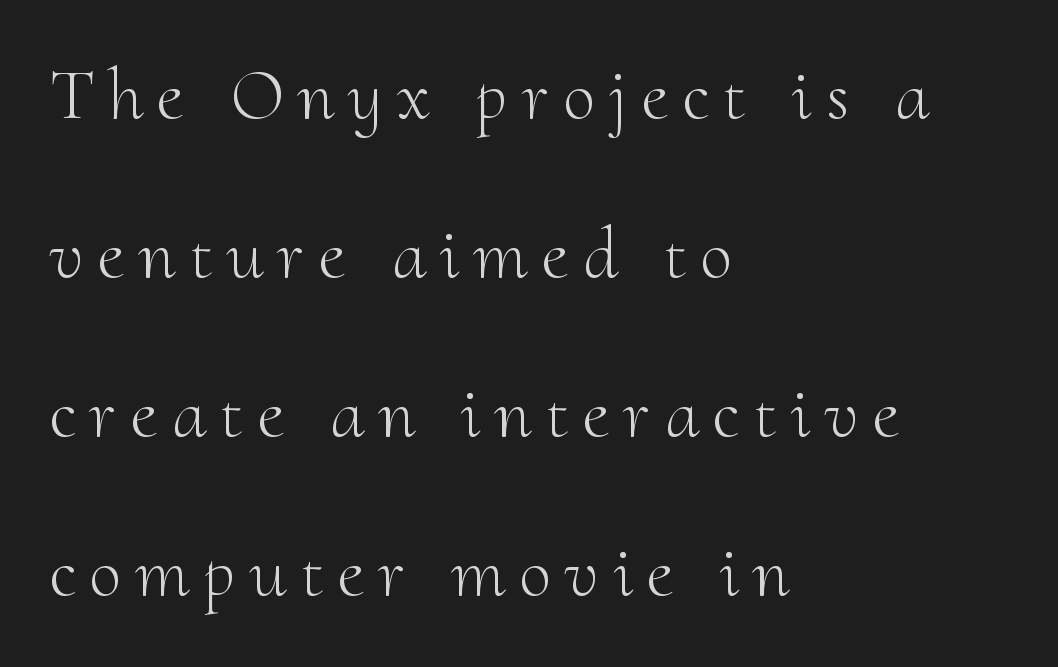
The image shows 73 px light serif type, upright; set left-aligned, loose line spacing (2.18x), unusually wide letter spacing (+0.2 em), not underlined; medium stroke contrast and a small x-height.
